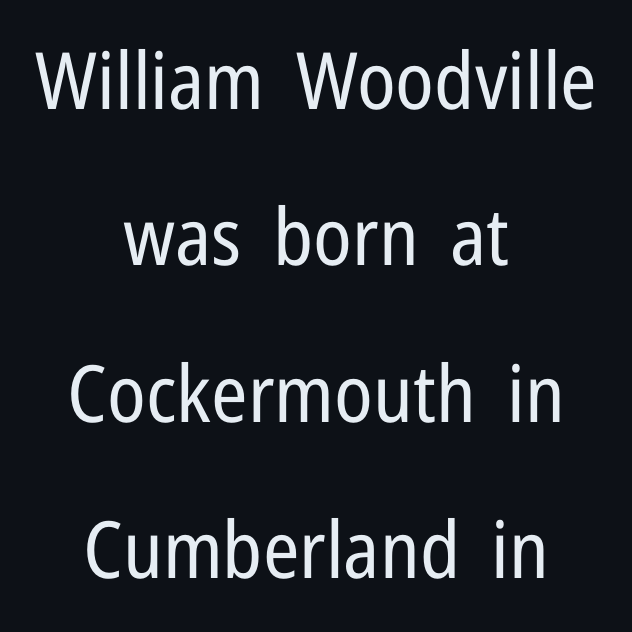
Spacing verdict: proportional, widths tailored to each character. Caption: standard tracking, unaltered. Quick note: interline space is abundant. Compared with a flush-left layout, this one balances lines on the center instead. Type without underlining. Characters remain perfectly vertical along every line.
